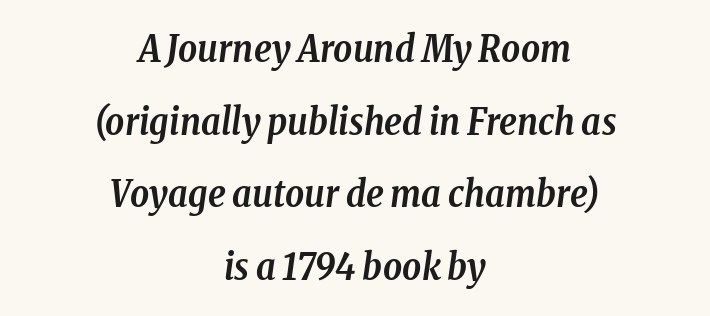
Q: Is the text bold? A: Yes.
Q: Is the text italic (slanted)? A: Yes, it leans right by about 8 degrees.
Q: Is the typeface a serif or a sans-serif typeface? A: Serif.
Q: Is the text underlined? A: No.
Q: How is the paragraph aligned? A: Centered.
Q: Is the spacing between letters normal or unusually wide? A: Normal.
Q: Is the spacing between lines tight, normal or loose? A: Loose.
Q: Width (condensed, normal, or wide)? A: Condensed.
Q: Stroke contrast? A: Low.
Q: x-height? A: Medium.
Q: Monospaced? A: No.
